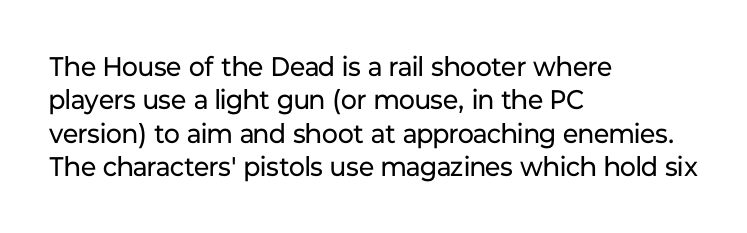
Q: Is the text bold? A: No.
Q: Is the text italic (slanted)? A: No, it is upright.
Q: Is the text underlined? A: No.
Q: How is the paragraph aligned? A: Left-aligned.
Q: Is the spacing between letters normal or unusually wide? A: Normal.
